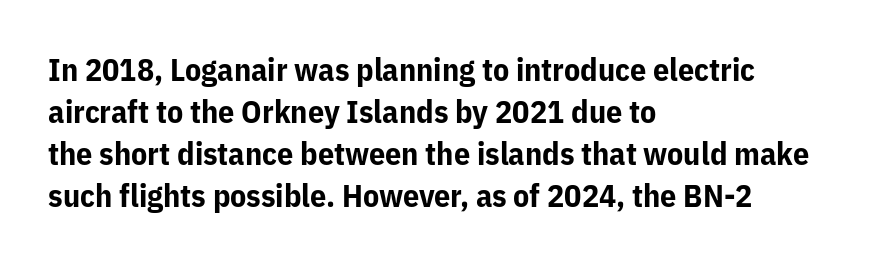
Q: Is the text bold? A: Yes.
Q: Is the text italic (slanted)? A: No, it is upright.
Q: Is the typeface a serif or a sans-serif typeface? A: Sans-serif.
Q: Is the text underlined? A: No.
Q: How is the paragraph aligned? A: Left-aligned.
Q: Is the spacing between letters normal or unusually wide? A: Normal.
Q: Is the spacing between lines tight, normal or loose? A: Normal.
Q: Width (condensed, normal, or wide)? A: Normal.
Q: Stroke contrast? A: Low.
Q: x-height? A: Medium.
Q: Monospaced? A: No.
